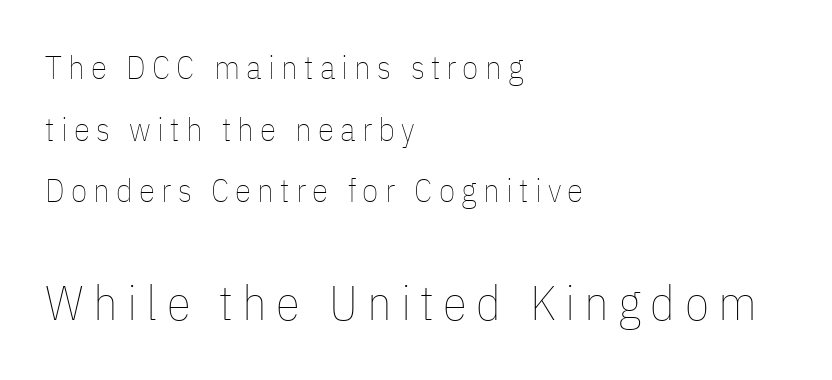
The image shows 49 px thin, condensed type, upright; set left-aligned, line spacing 1.87x, not underlined; the second (bottom) block is 1.48x larger; low stroke contrast and a medium x-height.
